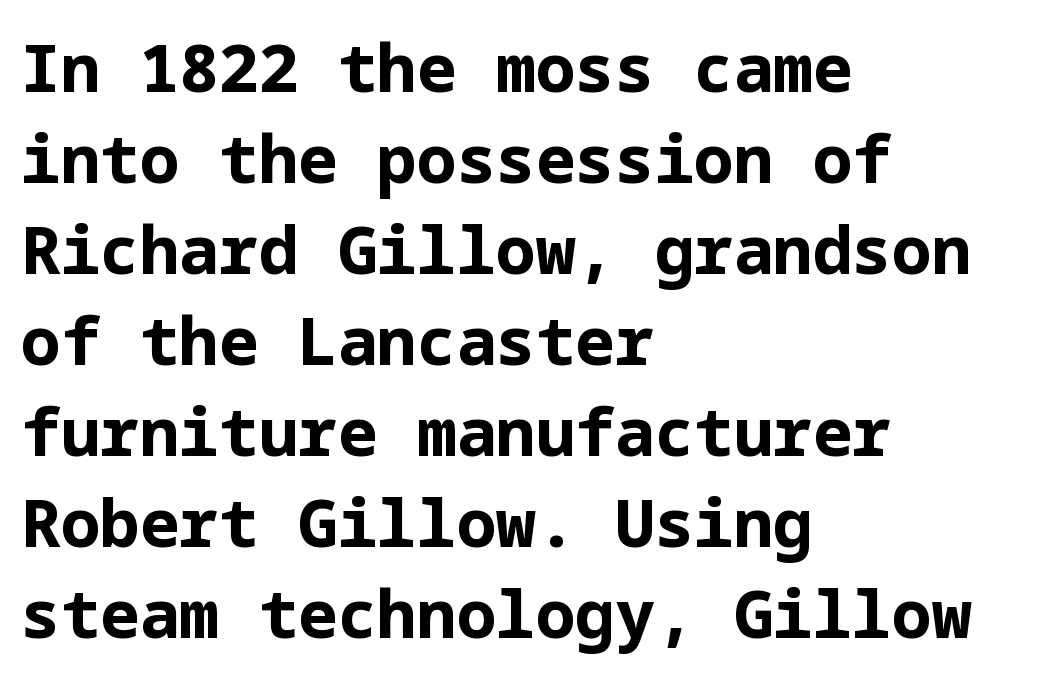
In CSS terms this would be text-align: left. Ordinary non-slanted type is in use. This rendering features lettering with no underline. The gaps between neighbouring characters are ordinary and unremarkable. Nope, no serifs anywhere on these letters.
